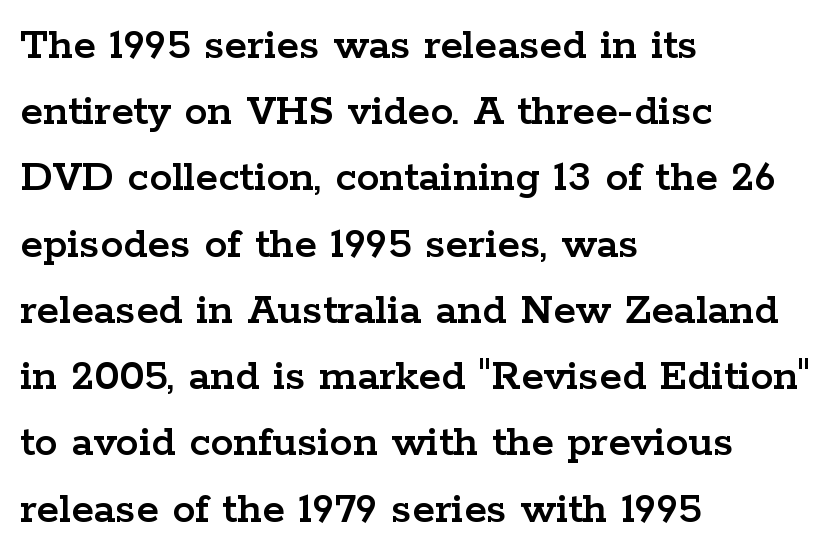
The image shows 46 px wide serif type, upright; set left-aligned, normal line spacing (1.44x), normal letter spacing, not underlined; low stroke contrast and a medium x-height.
